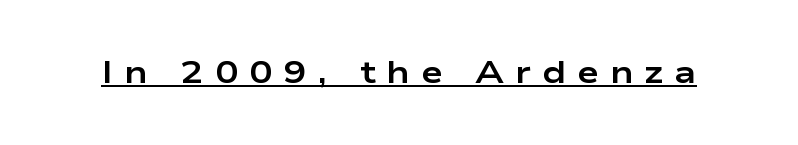
Q: Is the text bold? A: Yes.
Q: Is the text italic (slanted)? A: No, it is upright.
Q: Is the typeface a serif or a sans-serif typeface? A: Sans-serif.
Q: Is the text underlined? A: Yes.
Q: Is the spacing between letters normal or unusually wide? A: Unusually wide.
Q: Width (condensed, normal, or wide)? A: Wide.
Q: Stroke contrast? A: Low.
Q: x-height? A: Medium.
Q: Monospaced? A: No.
